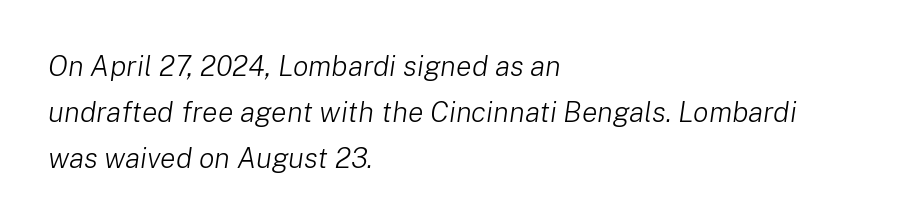
Q: Is the text bold? A: No.
Q: Is the text italic (slanted)? A: Yes, it leans right by about 8 degrees.
Q: Is the text underlined? A: No.
Q: How is the paragraph aligned? A: Left-aligned.
Q: Is the spacing between letters normal or unusually wide? A: Normal.
Q: Is the spacing between lines tight, normal or loose? A: Normal.
Q: Width (condensed, normal, or wide)? A: Normal.
Q: Stroke contrast? A: Low.
Q: x-height? A: Medium.
Q: Monospaced? A: No.
